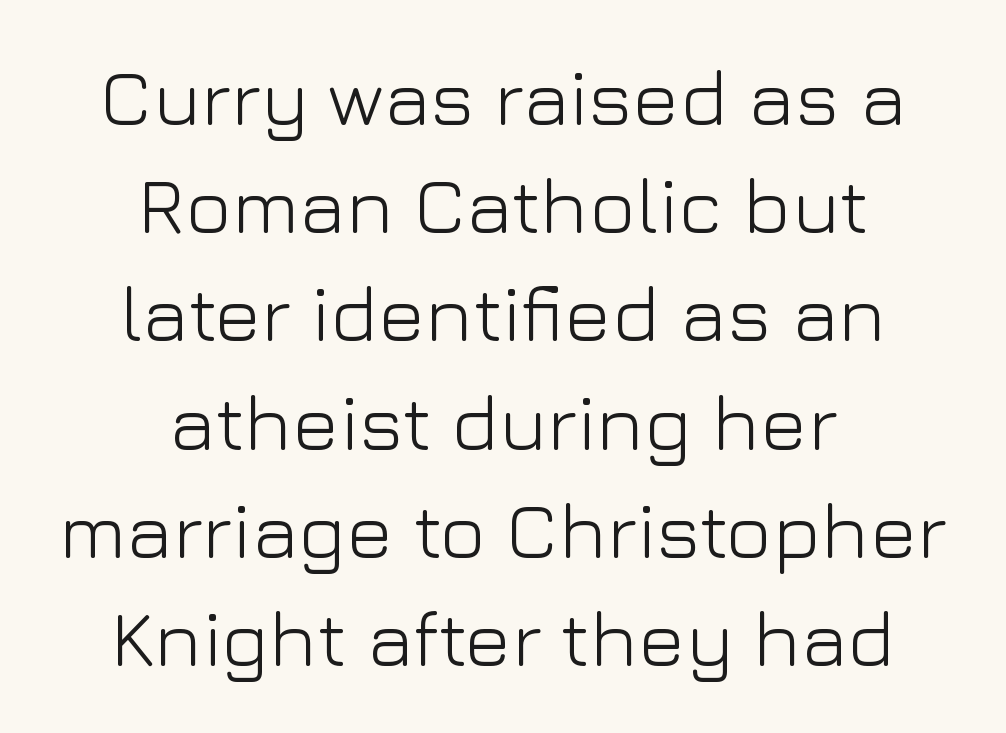
This sample uses an upright cut, with every glyph sitting square on the baseline. Evenly set lines give the paragraph a standard silhouette. These lines stack symmetrically, like a column narrowing and widening about its center. Examine the stroke ends and you'll find no serifs.
